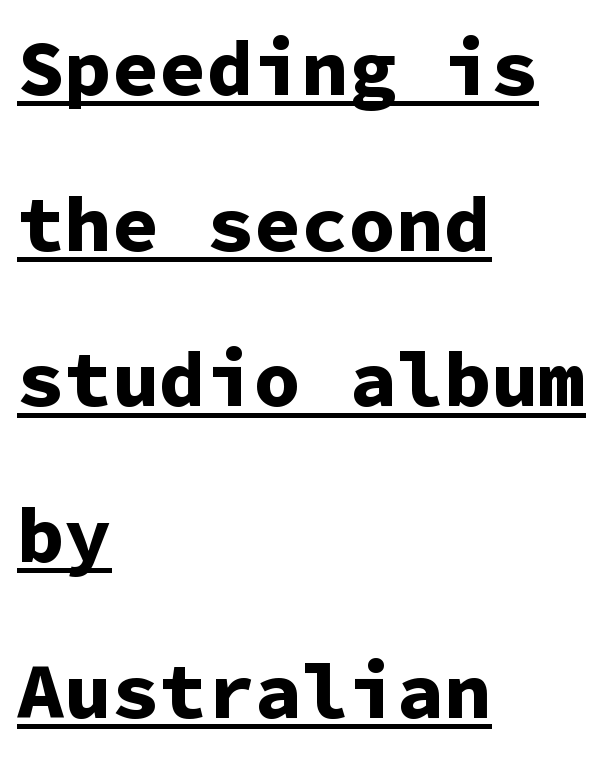
{"serif": "no", "italic": "no", "bold": "yes", "weight": "bold", "width": "normal", "stroke_contrast": "low", "x_height": "medium", "monospaced": "yes", "underline": "yes", "align": "left", "line_spacing": "loose", "line_spacing_ratio": 1.97, "letter_spacing": "normal", "letter_spacing_em": 0.0, "glyph_px": 79}
